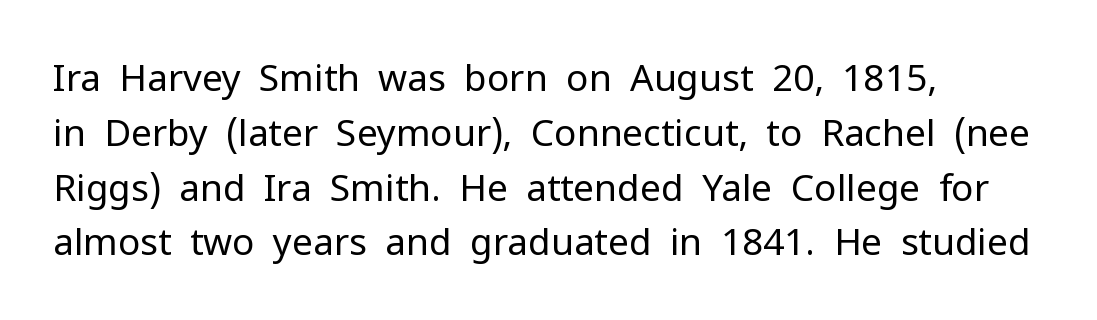
This sample has the flowing, uneven cadence of proportional lettering. Classification — sans serif. Is the type heavy? It reads as light-to-regular instead. Is the letter spacing exaggerated? No — it looks like the ordinary default. Ordinary non-slanted type is in use. Each row of text sits above clean, open space.
